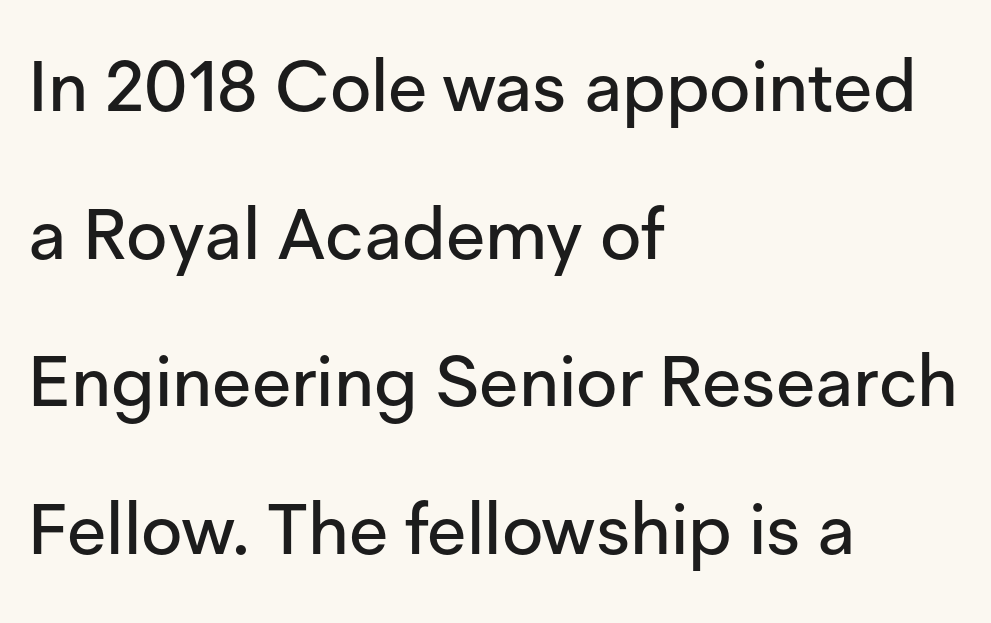
The image shows 71 px sans-serif type, upright; set left-aligned, loose line spacing (2.08x), normal letter spacing, not underlined; low stroke contrast and a medium x-height.
